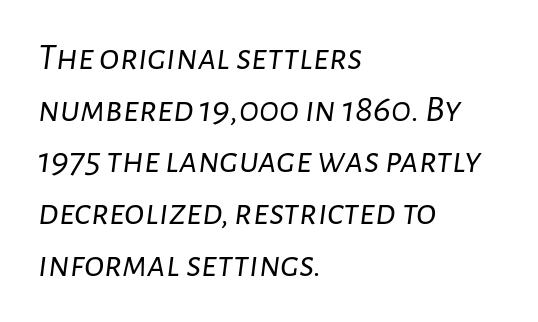
{"italic": "yes", "lean": "right", "slant_degrees": 7, "bold": "no", "weight": "light", "width": "normal", "stroke_contrast": "low", "x_height": "medium", "monospaced": "no", "underline": "no", "align": "left", "line_spacing": "normal", "line_spacing_ratio": 1.36, "letter_spacing": "normal", "letter_spacing_em": 0.0, "glyph_px": 38}
